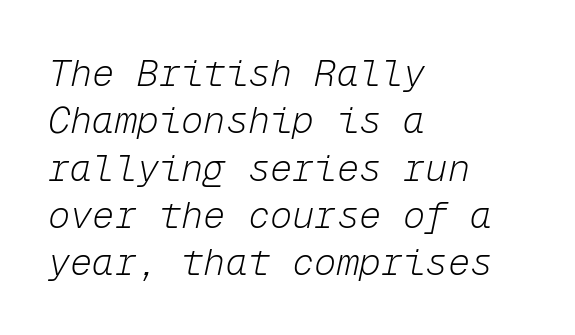
The image shows 37 px light type, italic (leaning right), monospaced; set left-aligned, normal line spacing (1.28x), normal letter spacing, not underlined; low stroke contrast and a medium x-height.
